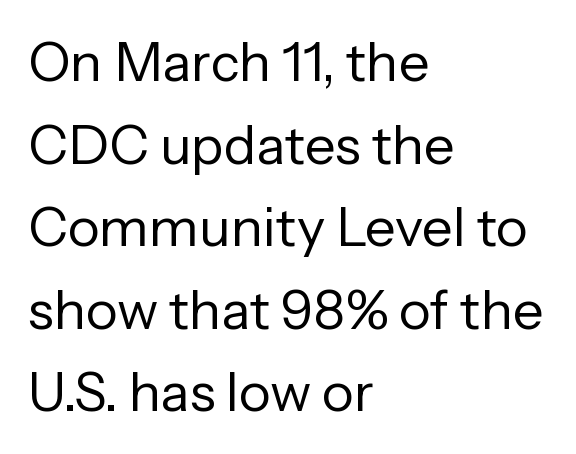
{"serif": "no", "italic": "no", "bold": "no", "weight": "regular", "width": "normal", "stroke_contrast": "low", "x_height": "medium", "monospaced": "no", "underline": "no", "align": "left", "line_spacing": "normal", "line_spacing_ratio": 1.53, "letter_spacing": "normal", "letter_spacing_em": 0.0, "glyph_px": 54}
